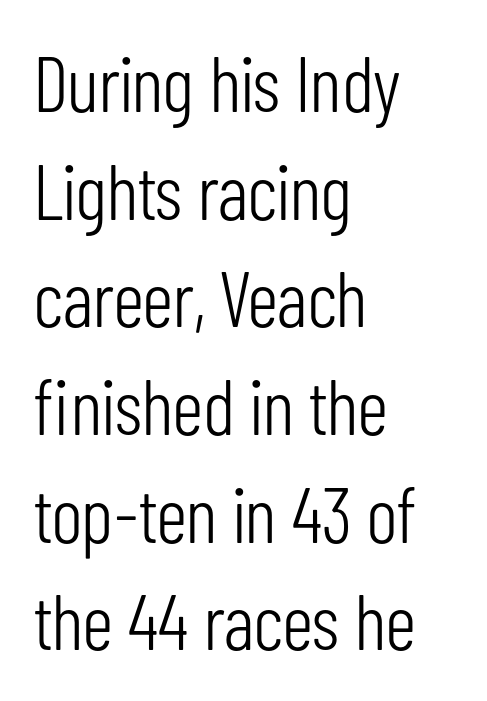
The image shows 78 px light, condensed sans-serif type, upright; set left-aligned, normal line spacing (1.38x), normal letter spacing, not underlined; low stroke contrast and a medium x-height.
